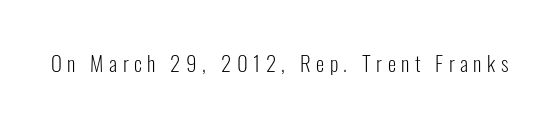
{"italic": "no", "bold": "no", "underline": "no", "letter_spacing": "wide", "letter_spacing_em": 0.26, "glyph_px": 21}
